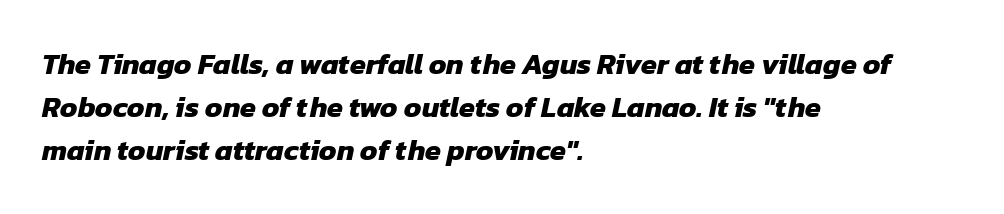
The image shows 29 px heavy sans-serif type; set left-aligned, normal line spacing (1.48x), normal letter spacing, not underlined; low stroke contrast and a medium x-height.
